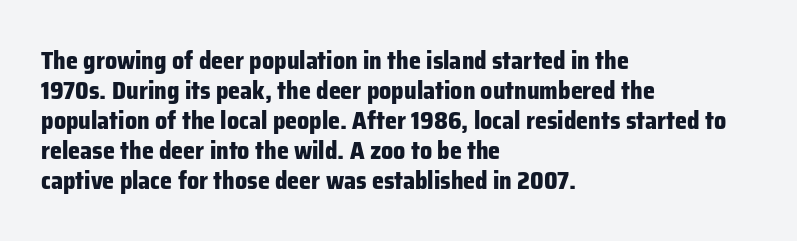
The characters look thick and weighty, a clear bold. Rows of type keep a routine distance in the vertical direction. Each word holds together tightly as a unit, with standard inter-letter gaps. Does the copy run flush right? No — it runs flush left. Beneath every word, the page is bare.
